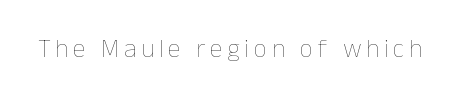
Q: Is the text bold? A: No.
Q: Is the text italic (slanted)? A: No, it is upright.
Q: Is the text underlined? A: No.
